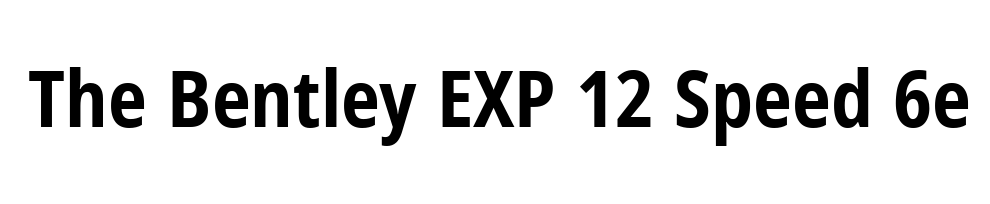
The image shows 78 px bold, condensed sans-serif type, upright; set normal letter spacing, not underlined; low stroke contrast and a medium x-height.
